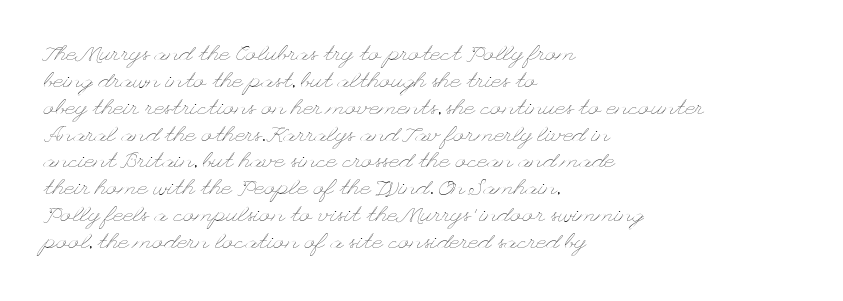
{"bold": "no", "underline": "no", "align": "left", "line_spacing_ratio": 1.22, "letter_spacing": "normal", "letter_spacing_em": 0.0, "glyph_px": 22}
